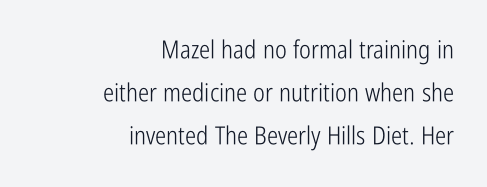
{"italic": "no", "bold": "no", "underline": "no", "align": "right", "line_spacing_ratio": 1.72, "letter_spacing": "normal", "letter_spacing_em": 0.0, "glyph_px": 25}
